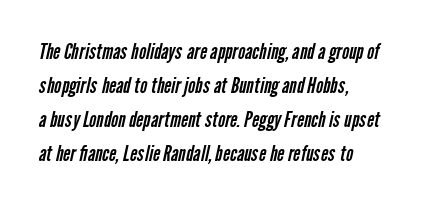
{"bold": "no", "underline": "no", "align": "left", "line_spacing": "normal", "line_spacing_ratio": 1.55, "letter_spacing": "normal", "letter_spacing_em": 0.0, "glyph_px": 22}
